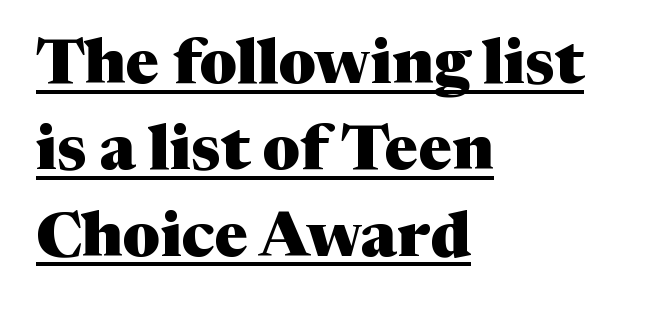
The image shows 63 px heavy serif type, upright; set left-aligned, normal line spacing (1.37x), normal letter spacing, underlined; medium stroke contrast and a medium x-height.
